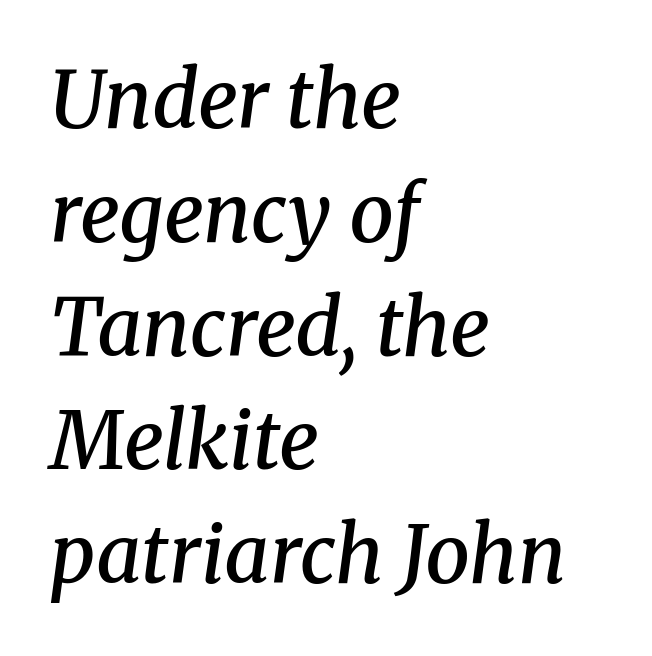
The image shows 79 px semibold serif type, italic (leaning right); set left-aligned, normal line spacing (1.44x), normal letter spacing, not underlined; medium stroke contrast and a medium x-height.
